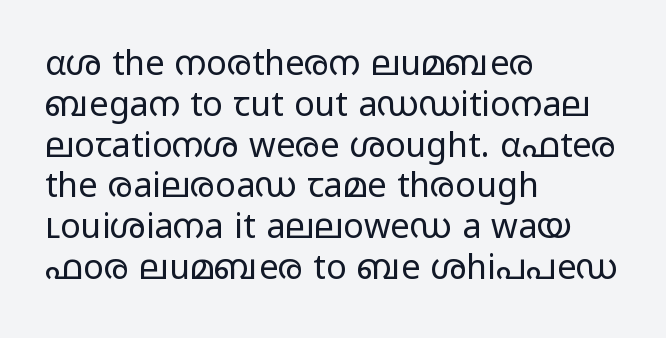
Heaviness? Minimal to ordinary, like unemphasized prose. Words float on clear page, feet unadorned. Nothing sits at the stroke ends, so this counts as sans-serif. The letters sit at their default tracking, neither squeezed nor spread.
